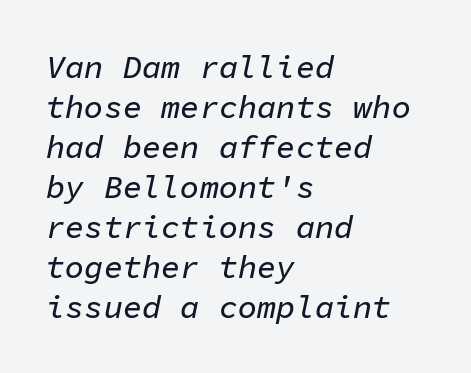
Q: Is the text italic (slanted)? A: Yes, it leans right by about 11 degrees.
Q: Is the text underlined? A: No.
Q: How is the paragraph aligned? A: Left-aligned.
Q: Is the spacing between letters normal or unusually wide? A: Normal.
Q: Is the spacing between lines tight, normal or loose? A: Normal.
Q: Width (condensed, normal, or wide)? A: Normal.
Q: Stroke contrast? A: Low.
Q: x-height? A: Medium.
Q: Monospaced? A: Yes.
